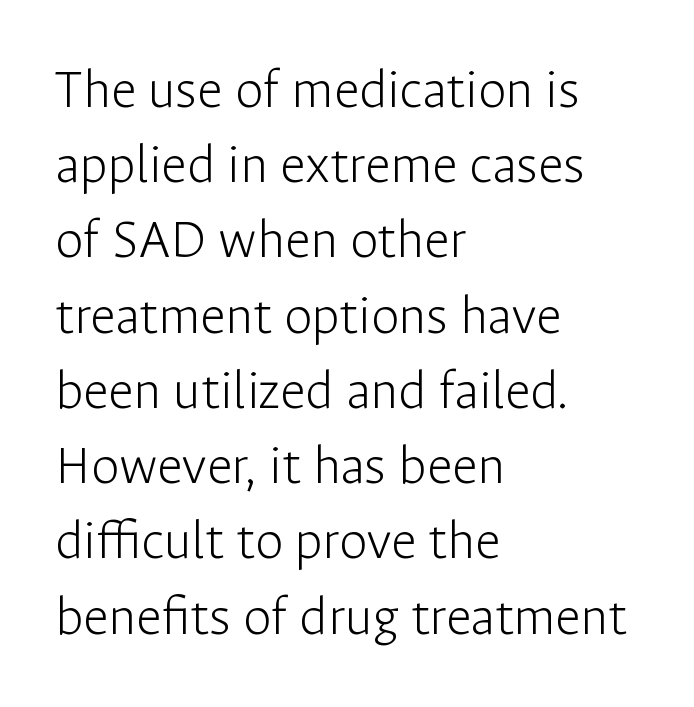
The glyphs in this specimen are sans serif. Characters remain perfectly vertical along every line. Rows of type keep a routine distance in the vertical direction. The passage shown is typed in a proportional face where columns would drift. The typeface has the unassuming heft of standard copy or less.
